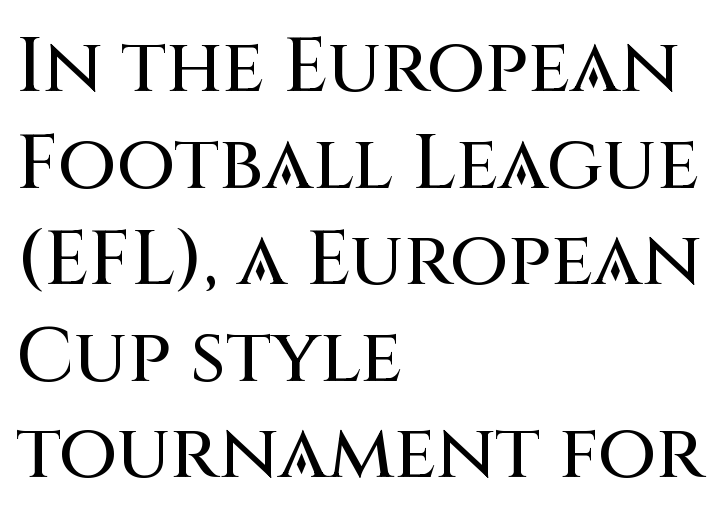
Q: Is the text italic (slanted)? A: No, it is upright.
Q: Is the typeface a serif or a sans-serif typeface? A: Sans-serif.
Q: Is the text underlined? A: No.
Q: How is the paragraph aligned? A: Left-aligned.
Q: Is the spacing between letters normal or unusually wide? A: Normal.
Q: Is the spacing between lines tight, normal or loose? A: Normal.
Q: Width (condensed, normal, or wide)? A: Normal.
Q: Stroke contrast? A: Medium.
Q: x-height? A: Large.
Q: Monospaced? A: No.
